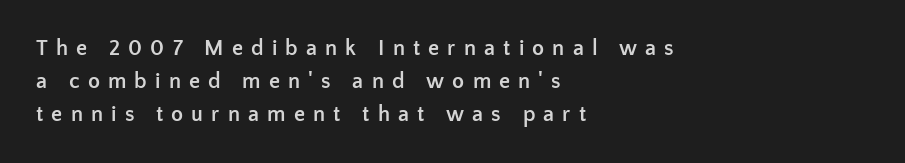
The image shows 22 px bold type, upright; set left-aligned, normal line spacing (1.5x), unusually wide letter spacing (+0.37 em), not underlined.
